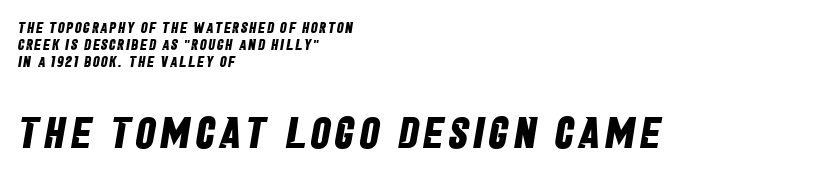
Q: Is the text bold? A: Yes.
Q: Is the typeface a serif or a sans-serif typeface? A: Sans-serif.
Q: Is the text underlined? A: No.
Q: How is the paragraph aligned? A: Left-aligned.
Q: Is the spacing between lines tight, normal or loose? A: Tight.
Q: Which block of text is set in a larger size, the first (top) or the second (bottom)? A: The second (bottom) one.
Q: Width (condensed, normal, or wide)? A: Condensed.
Q: Stroke contrast? A: Low.
Q: x-height? A: Large.
Q: Monospaced? A: No.
